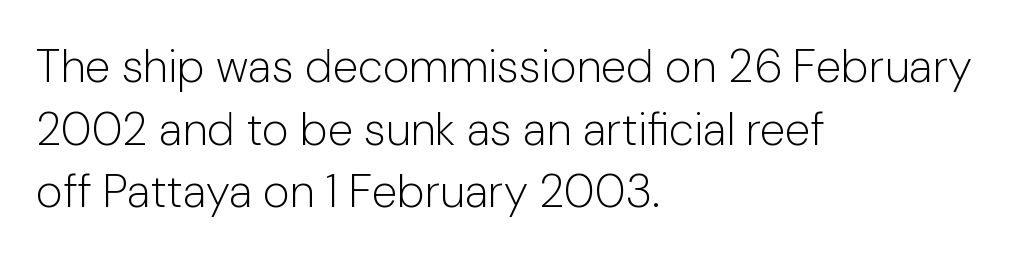
The image shows 46 px light sans-serif type, upright; set left-aligned, normal line spacing (1.36x), normal letter spacing, not underlined; low stroke contrast and a medium x-height.
